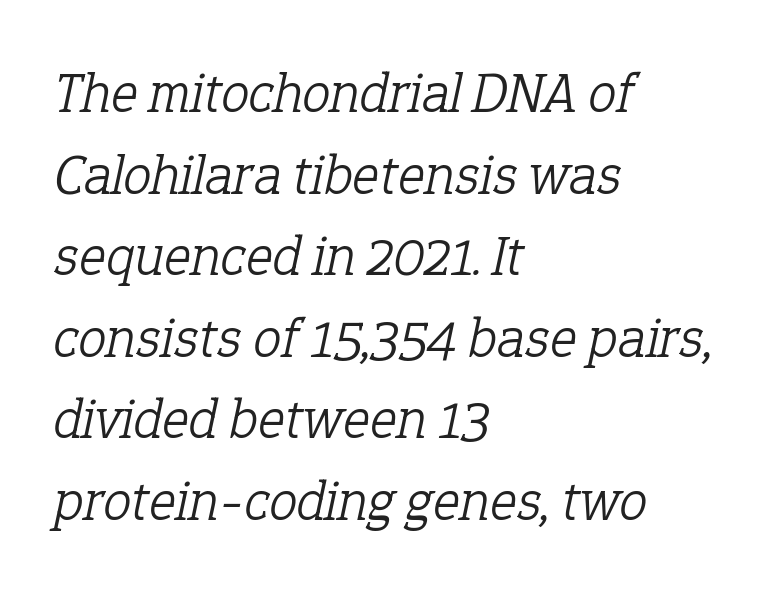
Proportional: the letters do not fall into vertical columns. Casual observation: everything's shoved over to the left. This reads as an unemphasized weight, regular at the heaviest. Letter spacing: default. In terms of leading, this rendering sits right in the middle. Words float on clear page, feet unadorned.
